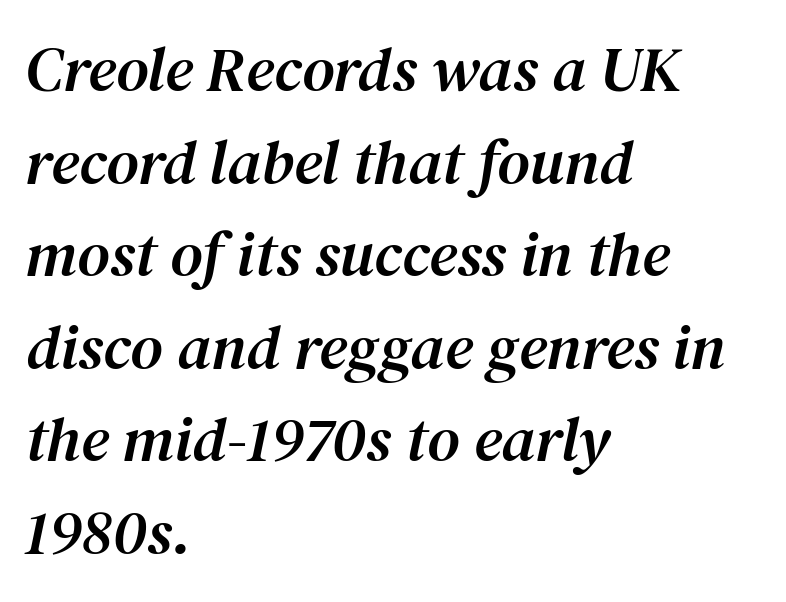
Q: Is the text italic (slanted)? A: Yes, it leans right by about 12 degrees.
Q: Is the typeface a serif or a sans-serif typeface? A: Serif.
Q: Is the text underlined? A: No.
Q: How is the paragraph aligned? A: Left-aligned.
Q: Is the spacing between letters normal or unusually wide? A: Normal.
Q: Is the spacing between lines tight, normal or loose? A: Normal.
Q: Width (condensed, normal, or wide)? A: Normal.
Q: Stroke contrast? A: Medium.
Q: x-height? A: Medium.
Q: Monospaced? A: No.
